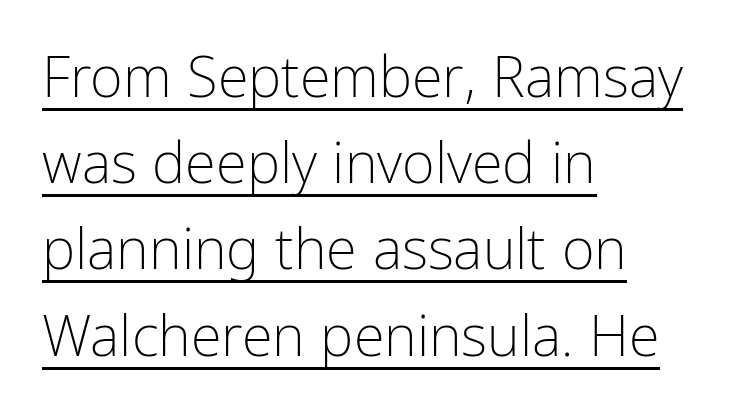
{"serif": "no", "italic": "no", "bold": "no", "weight": "light", "width": "condensed", "stroke_contrast": "low", "x_height": "medium", "monospaced": "no", "underline": "yes", "align": "left", "line_spacing": "normal", "line_spacing_ratio": 1.54, "letter_spacing": "normal", "letter_spacing_em": 0.0, "glyph_px": 56}
